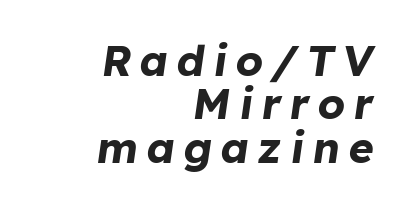
The image shows 43 px bold type, italic (leaning right); set right-aligned, tight line spacing (1.01x), unusually wide letter spacing (+0.2 em), not underlined; low stroke contrast and a medium x-height.
